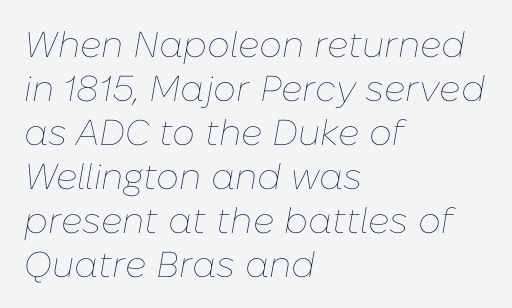
The image shows 36 px thin type, italic (leaning right); set left-aligned, line spacing 1.22x, normal letter spacing, not underlined; low stroke contrast and a medium x-height.
